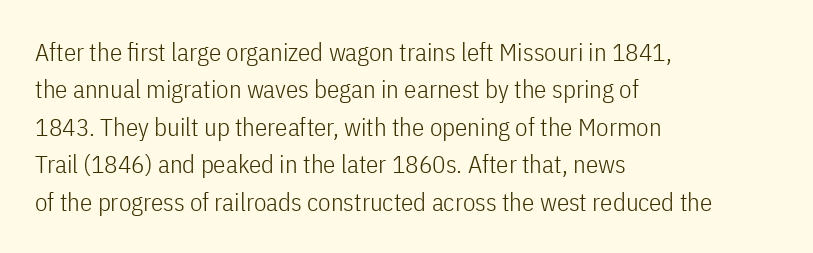
{"italic": "no", "bold": "no", "underline": "no", "align": "left", "line_spacing": "normal", "line_spacing_ratio": 1.5, "letter_spacing": "normal", "letter_spacing_em": 0.0, "glyph_px": 25}
